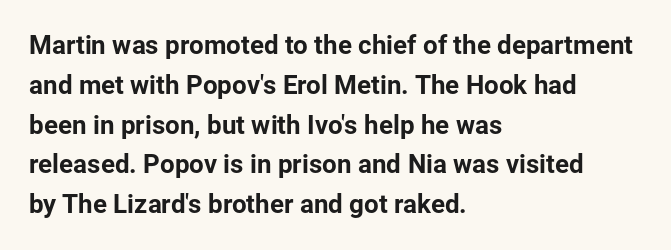
How would I describe the line gaps? Plain and ordinary. Does extra space separate the letters? No, they use regular spacing. These lines stack with their left ends in a neat column. Underlining? Definitely not there. Quick note: not italic, upright.
